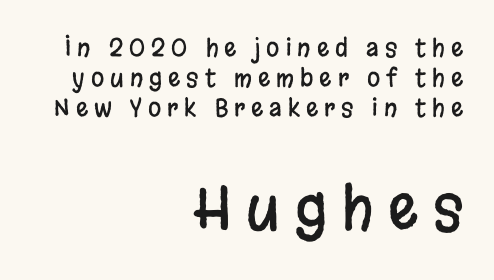
A flush-right, rag-left setting is used for this passage. The line texture is sparse and dotted thanks to wide tracking. Quick note: not italic, upright. Which chunk is bigger? The second one — the bottom block dwarfs the top.
